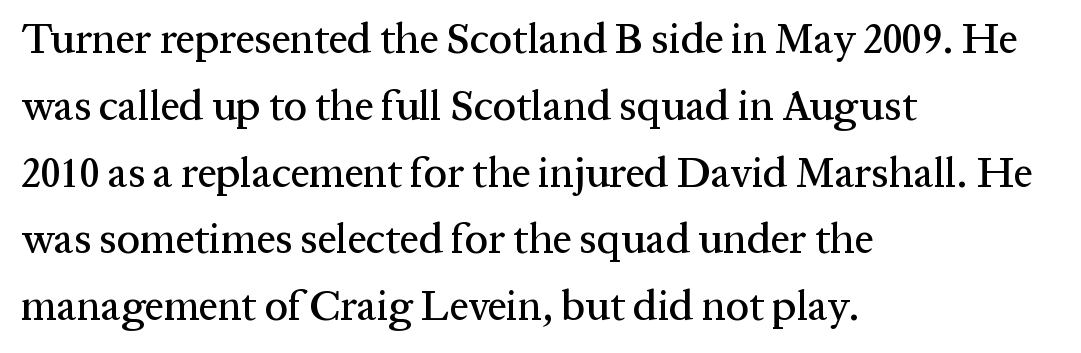
Q: Is the text italic (slanted)? A: No, it is upright.
Q: Is the typeface a serif or a sans-serif typeface? A: Serif.
Q: Is the text underlined? A: No.
Q: How is the paragraph aligned? A: Left-aligned.
Q: Is the spacing between letters normal or unusually wide? A: Normal.
Q: Is the spacing between lines tight, normal or loose? A: Normal.
Q: Width (condensed, normal, or wide)? A: Normal.
Q: Stroke contrast? A: Medium.
Q: x-height? A: Medium.
Q: Monospaced? A: No.
